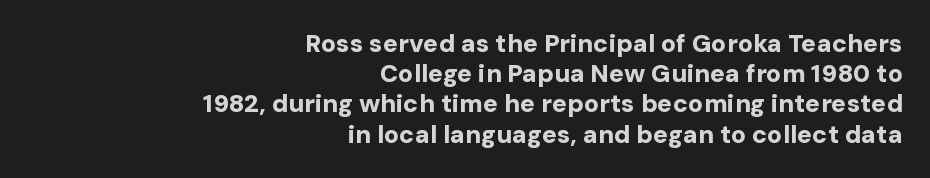
Letter spacing: default. Posture: vertical. The typesetter chose a ragged-left arrangement here. Underline: absent. Each glyph is drawn with heavy, bold strokes.
